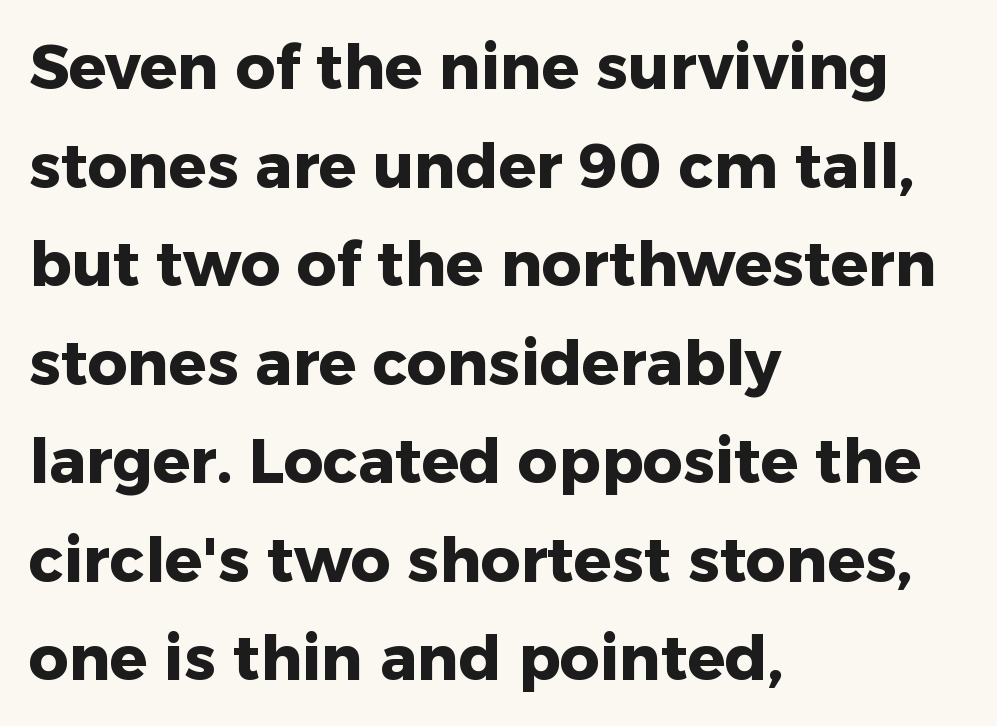
Q: Is the text bold? A: Yes.
Q: Is the text italic (slanted)? A: No, it is upright.
Q: Is the typeface a serif or a sans-serif typeface? A: Sans-serif.
Q: Is the text underlined? A: No.
Q: How is the paragraph aligned? A: Left-aligned.
Q: Is the spacing between letters normal or unusually wide? A: Normal.
Q: Is the spacing between lines tight, normal or loose? A: Normal.
Q: Width (condensed, normal, or wide)? A: Normal.
Q: Stroke contrast? A: Low.
Q: x-height? A: Medium.
Q: Monospaced? A: No.
